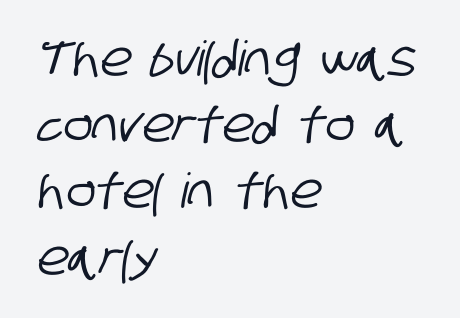
The image shows 48 px condensed sans-serif type; set left-aligned, normal line spacing (1.38x), normal letter spacing, not underlined; low stroke contrast and a large x-height.
